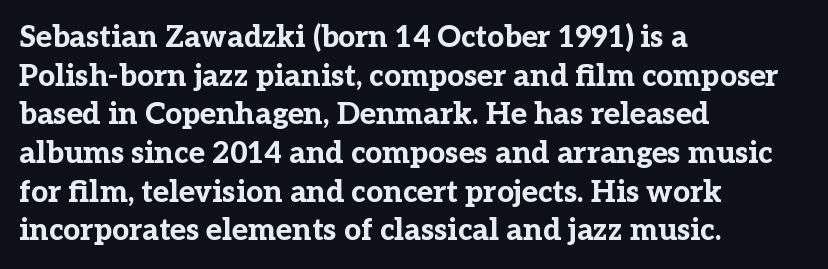
The typesetting leans heavy: a genuine bold. Casual observation: everything's shoved over to the left. Note: serifs present on the glyphs. You can tell it's not italic because the verticals are truly vertical.
